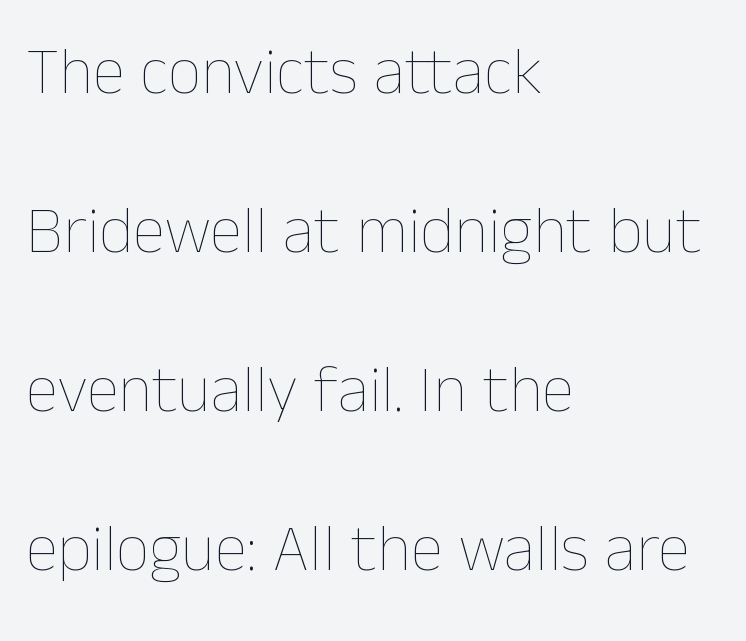
Posture: vertical. Letters rest on an invisible, unmarked baseline. There is no visible air inserted between adjacent glyphs. The space between consecutive lines is lavish. Where is the straight margin? On the left.
